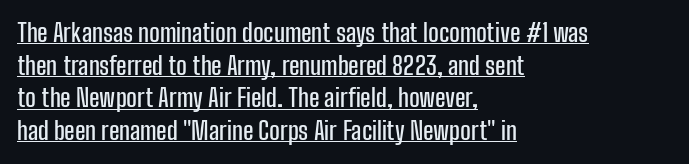
The paragraph shown leans on its left margin. Each line of the rendering has a horizontal stroke beneath the glyphs. Rows of type keep a routine distance in the vertical direction. The font's upright variant was chosen for this text.
